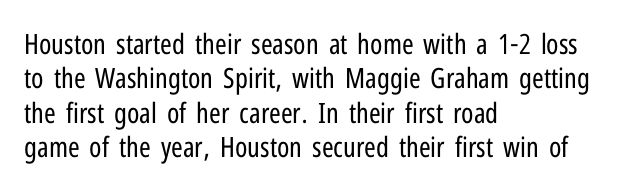
Q: Is the text bold? A: No.
Q: Is the text italic (slanted)? A: No, it is upright.
Q: Is the typeface a serif or a sans-serif typeface? A: Sans-serif.
Q: Is the text underlined? A: No.
Q: How is the paragraph aligned? A: Left-aligned.
Q: Is the spacing between letters normal or unusually wide? A: Normal.
Q: Width (condensed, normal, or wide)? A: Condensed.
Q: Stroke contrast? A: Low.
Q: x-height? A: Medium.
Q: Monospaced? A: No.
